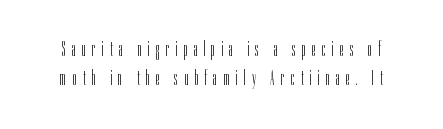
The image shows 21 px text type, upright; set normal line spacing (1.4x), unusually wide letter spacing (+0.29 em), not underlined.
